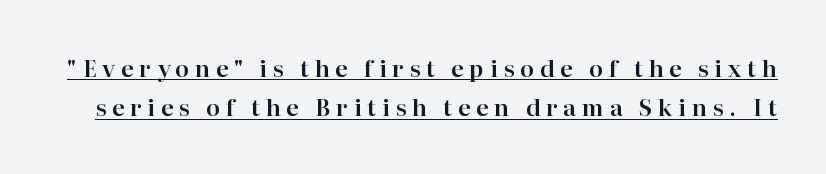
The image shows 23 px text type, upright; set line spacing 1.71x, unusually wide letter spacing (+0.25 em), underlined.
